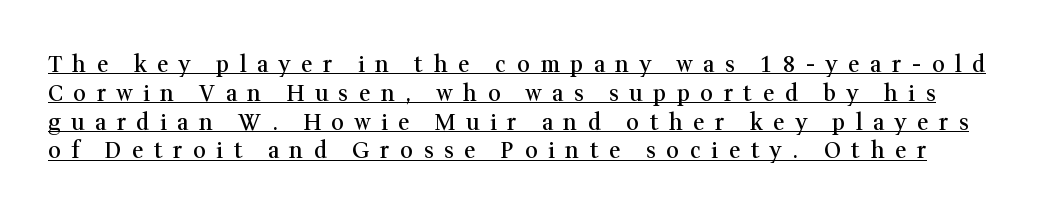
Evenly set lines give the paragraph a standard silhouette. Is the type bold? Partly — it's a semibold, heavier than regular but not fully bold. Glyph-to-glyph distance is far greater than everyday printed text. Underlined type. The lettering stays uniformly vertical, giving the passage a roman look.
